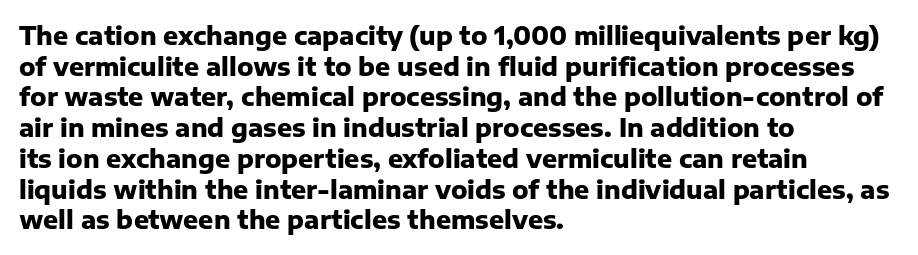
In CSS terms this would be text-align: left. Anything drawn beneath the words? Only blank space. Posture: upright roman. As a designer I'd log this as weight 700, bold.
